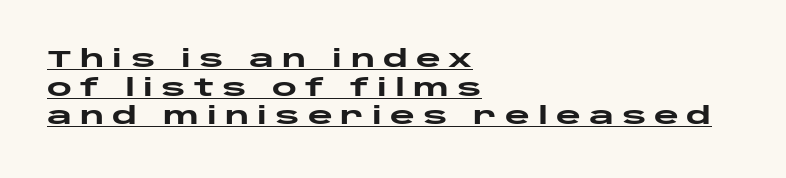
Line starts are locked; line ends wander. Does extra space separate the letters? Yes, quite a lot of it. Glance below the letters and you will spot a drawn line. Characters remain perfectly vertical along every line. Its strokes are broad and dark, the hallmark of bold type.
